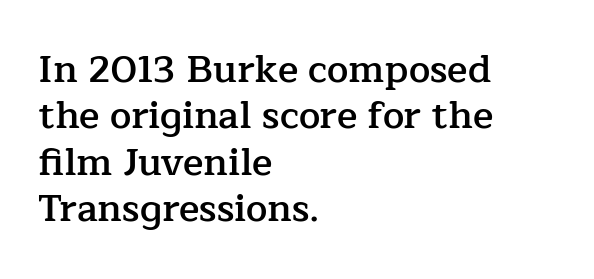
{"serif": "yes", "italic": "no", "bold": "semi", "weight": "semibold", "width": "normal", "stroke_contrast": "low", "x_height": "medium", "monospaced": "no", "underline": "no", "align": "left", "line_spacing_ratio": 1.22, "letter_spacing": "normal", "letter_spacing_em": 0.0, "glyph_px": 38}
